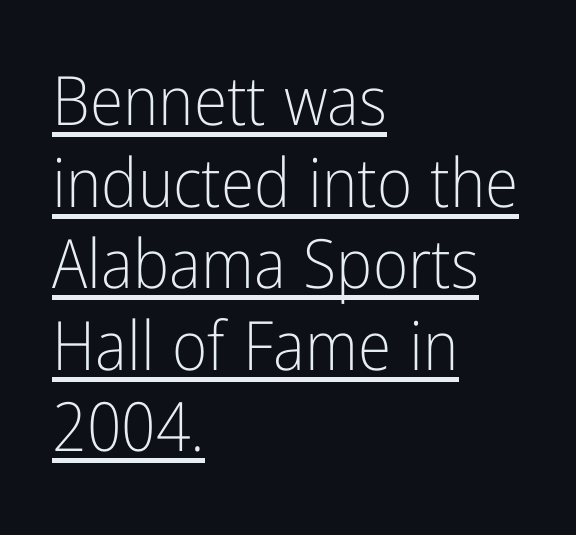
{"serif": "no", "italic": "no", "bold": "no", "weight": "light", "width": "condensed", "stroke_contrast": "low", "x_height": "medium", "monospaced": "no", "underline": "yes", "align": "left", "line_spacing_ratio": 1.2, "letter_spacing": "normal", "letter_spacing_em": 0.0, "glyph_px": 68}
